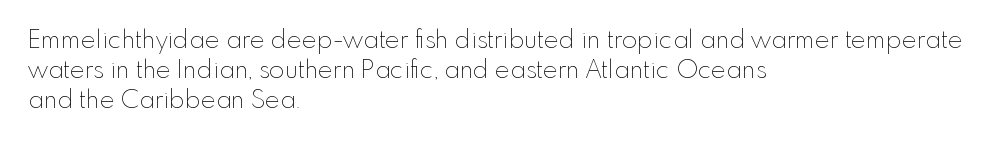
The image shows 25 px text type, upright; set left-aligned, line spacing 1.21x, normal letter spacing, not underlined.
